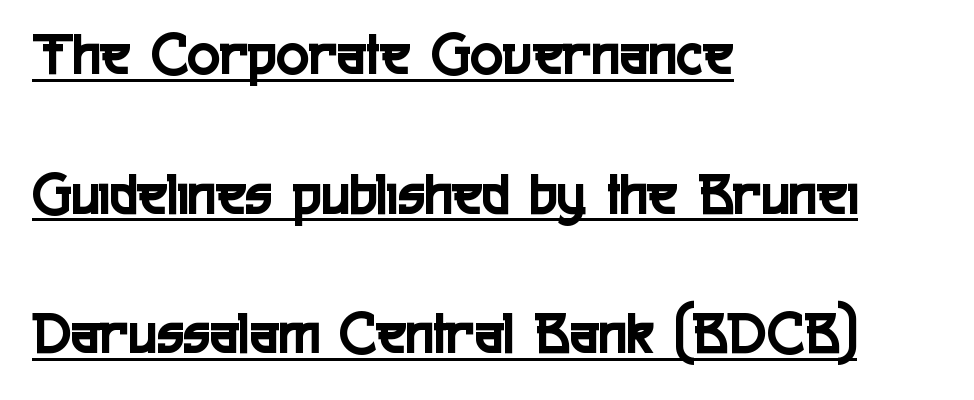
Looks like someone drew a line under every word here. The paragraph shown leans on its left margin. The characters display no serif detailing; their extremities are plain. Character widths vary here, with narrow letters taking less room than wide ones. Upright lettering throughout.
